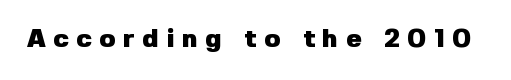
The image shows 26 px bold type, upright; set unusually wide letter spacing (+0.29 em), not underlined.
